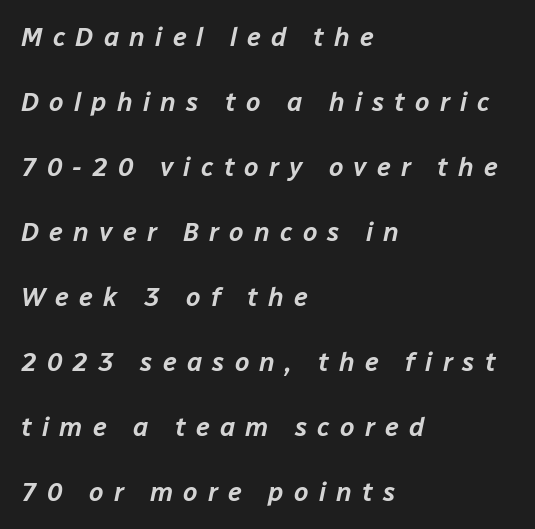
Q: Is the text italic (slanted)? A: Yes, it leans right by about 12 degrees.
Q: Is the text underlined? A: No.
Q: How is the paragraph aligned? A: Left-aligned.
Q: Is the spacing between letters normal or unusually wide? A: Unusually wide.
Q: Is the spacing between lines tight, normal or loose? A: Loose.
